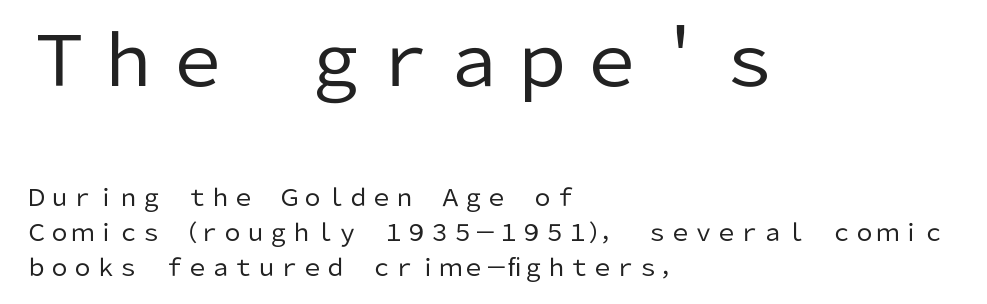
{"serif": "no", "italic": "no", "bold": "no", "weight": "regular", "width": "normal", "stroke_contrast": "low", "x_height": "medium", "monospaced": "no", "underline": "no", "align": "left", "line_spacing": "normal", "line_spacing_ratio": 1.52, "letter_spacing": "normal", "letter_spacing_em": 0.0, "larger_block": "first", "size_ratio": 3.0, "glyph_px": 69}
